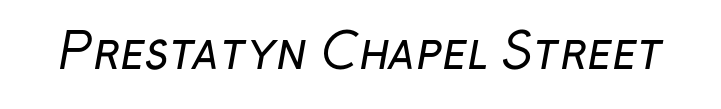
Q: Is the text bold? A: No.
Q: Is the typeface a serif or a sans-serif typeface? A: Sans-serif.
Q: Is the text underlined? A: No.
Q: Is the spacing between letters normal or unusually wide? A: Normal.
Q: Width (condensed, normal, or wide)? A: Normal.
Q: Stroke contrast? A: Low.
Q: x-height? A: Medium.
Q: Monospaced? A: No.
